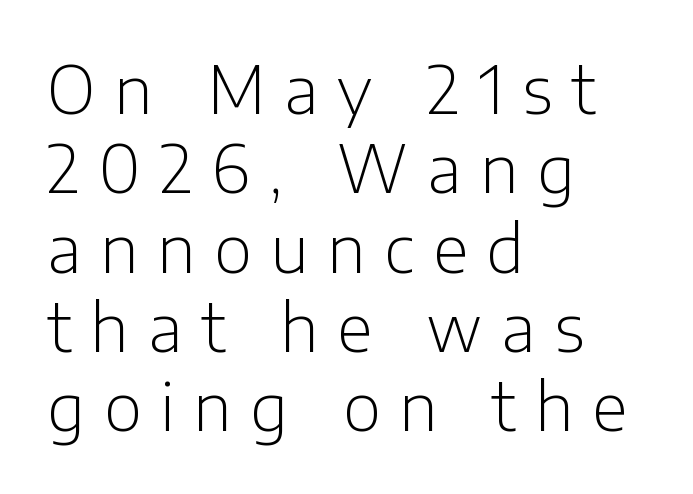
Q: Is the text bold? A: No.
Q: Is the text italic (slanted)? A: No, it is upright.
Q: Is the typeface a serif or a sans-serif typeface? A: Sans-serif.
Q: Is the text underlined? A: No.
Q: How is the paragraph aligned? A: Left-aligned.
Q: Is the spacing between letters normal or unusually wide? A: Unusually wide.
Q: Width (condensed, normal, or wide)? A: Normal.
Q: Stroke contrast? A: Low.
Q: x-height? A: Medium.
Q: Monospaced? A: No.
